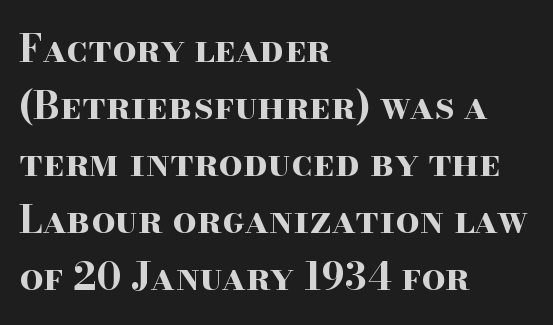
{"serif": "yes", "italic": "no", "bold": "yes", "weight": "bold", "width": "wide", "stroke_contrast": "high", "x_height": "small", "monospaced": "no", "underline": "no", "align": "left", "line_spacing": "normal", "line_spacing_ratio": 1.5, "letter_spacing": "normal", "letter_spacing_em": 0.0, "glyph_px": 38}
